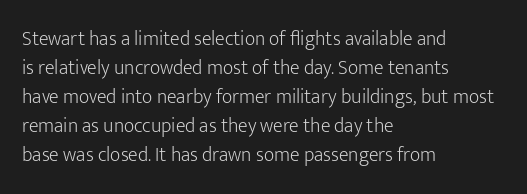
{"italic": "no", "bold": "no", "underline": "no", "align": "left", "line_spacing": "normal", "line_spacing_ratio": 1.45, "letter_spacing": "normal", "letter_spacing_em": 0.0, "glyph_px": 20}
